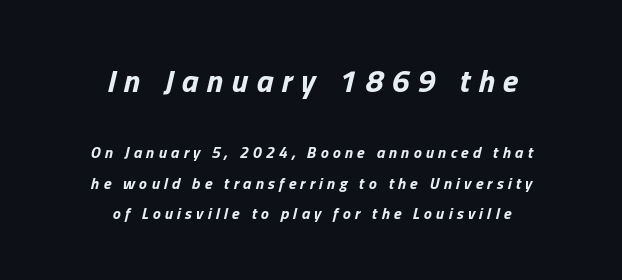
The image shows 32 px bold type, italic (leaning right); set centered, loose line spacing (1.92x), unusually wide letter spacing (+0.26 em), not underlined; the first (top) block is 2.0x larger; low stroke contrast and a medium x-height.
